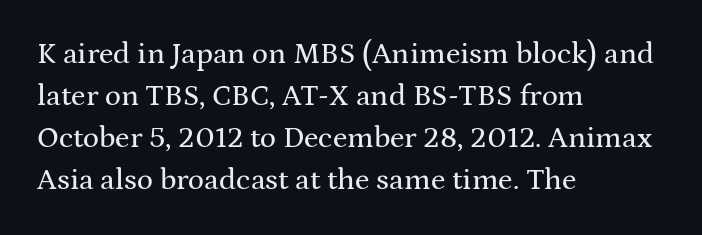
The image shows 30 px wide serif type, upright; set left-aligned, normal line spacing (1.4x), normal letter spacing, not underlined; medium stroke contrast and a medium x-height.
